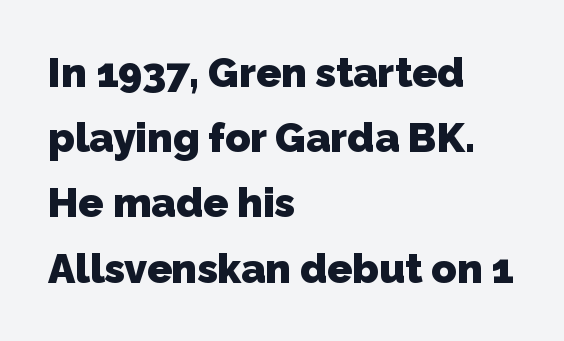
{"serif": "no", "bold": "yes", "weight": "heavy", "width": "normal", "stroke_contrast": "low", "x_height": "medium", "monospaced": "no", "underline": "no", "align": "left", "line_spacing": "normal", "line_spacing_ratio": 1.59, "letter_spacing": "normal", "letter_spacing_em": 0.0, "glyph_px": 41}
